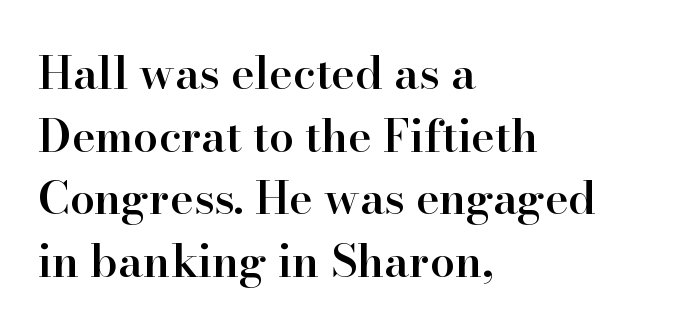
The image shows 45 px semibold serif type, upright; set left-aligned, normal line spacing (1.39x), normal letter spacing, not underlined; high stroke contrast and a small x-height.
